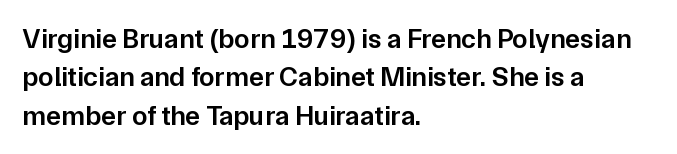
Q: Is the text bold? A: Semi-bold.
Q: Is the text italic (slanted)? A: No, it is upright.
Q: Is the typeface a serif or a sans-serif typeface? A: Sans-serif.
Q: Is the text underlined? A: No.
Q: How is the paragraph aligned? A: Left-aligned.
Q: Is the spacing between letters normal or unusually wide? A: Normal.
Q: Is the spacing between lines tight, normal or loose? A: Normal.
Q: Width (condensed, normal, or wide)? A: Normal.
Q: Stroke contrast? A: Low.
Q: x-height? A: Medium.
Q: Monospaced? A: No.
